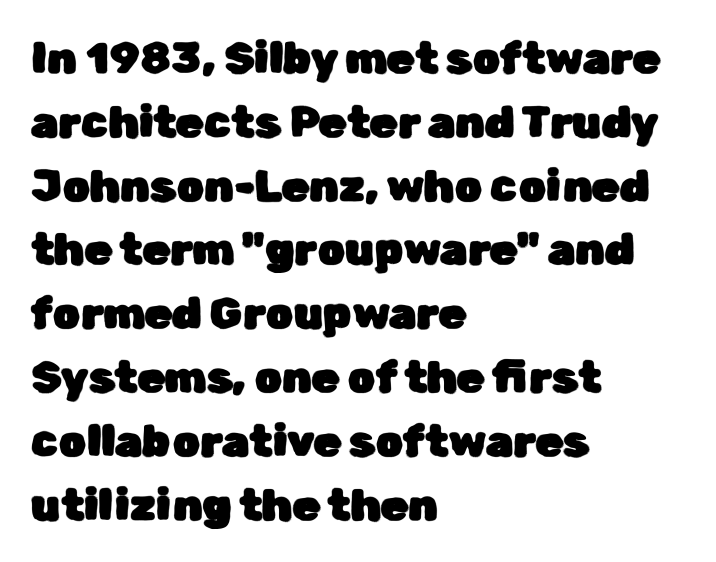
The image shows 44 px sans-serif type, upright; set left-aligned, normal line spacing (1.45x), normal letter spacing, not underlined; low stroke contrast and a medium x-height.
